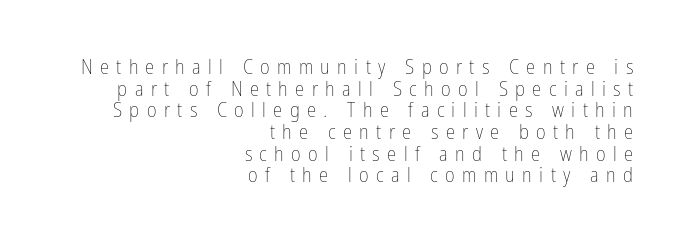
The image shows 21 px text type, upright; set right-aligned, tight line spacing (1.03x), unusually wide letter spacing (+0.35 em), not underlined.
